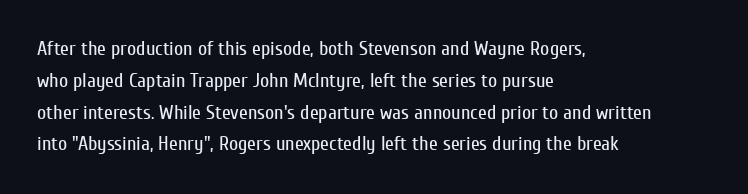
This is not heavy type; no bold has been used. Tracking here is standard; glyphs follow each other at the usual distance. Horizontal bands of white between lines are of average thickness. Underlining? Definitely not there. A student would call this left alignment; a typographer would say flush left, rag right.
